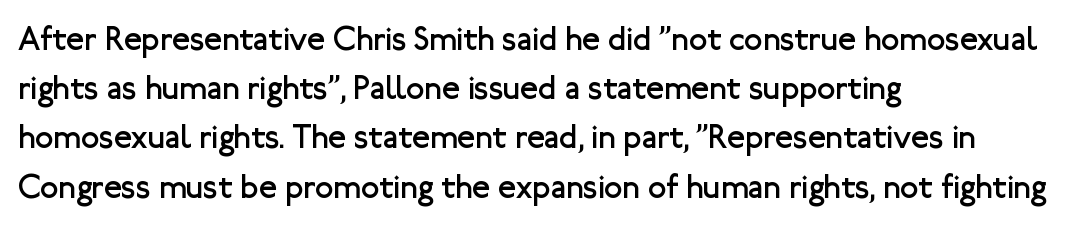
The weight tops out at a normal text grade. The rendering anchors every line to the left-hand side. Any mark beneath the type? The region is blank. Every character sits straight up, as roman type does.
